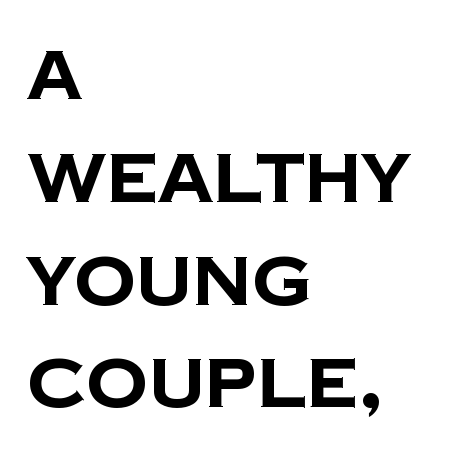
{"serif": "no", "bold": "yes", "weight": "bold", "width": "normal", "stroke_contrast": "low", "x_height": "large", "monospaced": "no", "underline": "no", "align": "left", "line_spacing": "normal", "line_spacing_ratio": 1.49, "letter_spacing": "normal", "letter_spacing_em": 0.0, "glyph_px": 69}
